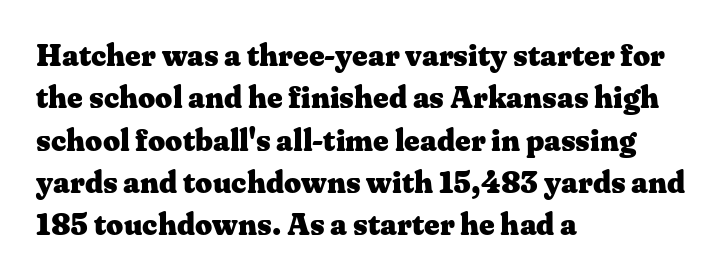
Horizontal bands of white between lines are of average thickness. Posture: straight, roman, zero tilt. Short and long lines alike share a common starting point at left. Look at the bottom of the vertical strokes: they flare into serifs here. Summary of weight: heavy, a full bold. Look at the tracking — it's just the regular setting, nothing added.
